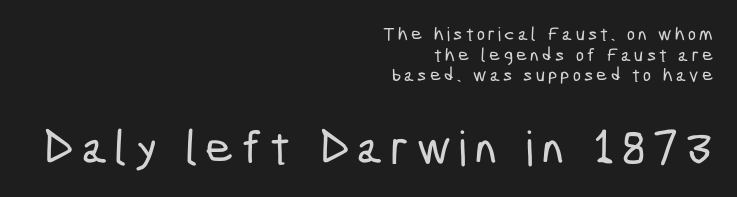
The image shows 48 px condensed sans-serif type; set right-aligned, tight line spacing (1.08x), not underlined; the second (bottom) block is 2.53x larger; low stroke contrast and a medium x-height.
